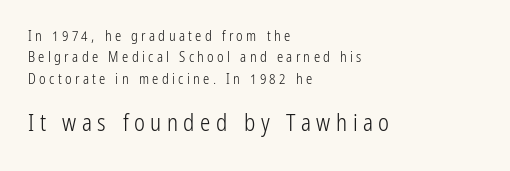
No heavy texture on the line: the type isn't bold. The lines in this sample share a left origin and differ only in where they stop. Honestly, the letter spacing is so wide it's the main thing you notice. Does the leading feel generous? No, just average. The type sits square on the baseline with zero lean.
